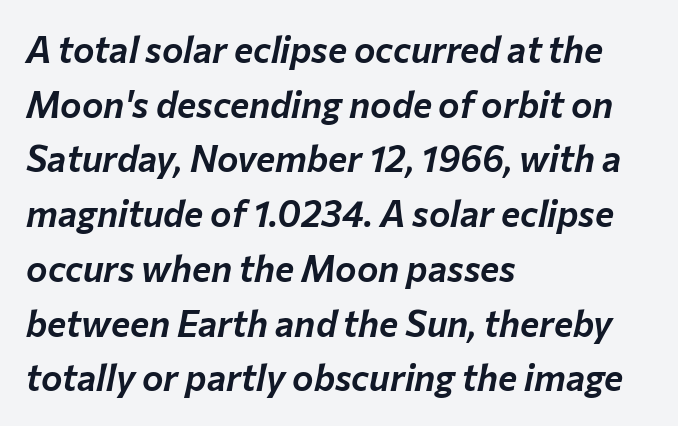
Q: Is the text italic (slanted)? A: Yes, it leans right by about 12 degrees.
Q: Is the text underlined? A: No.
Q: How is the paragraph aligned? A: Left-aligned.
Q: Is the spacing between letters normal or unusually wide? A: Normal.
Q: Is the spacing between lines tight, normal or loose? A: Normal.
Q: Width (condensed, normal, or wide)? A: Normal.
Q: Stroke contrast? A: Low.
Q: x-height? A: Medium.
Q: Monospaced? A: No.
